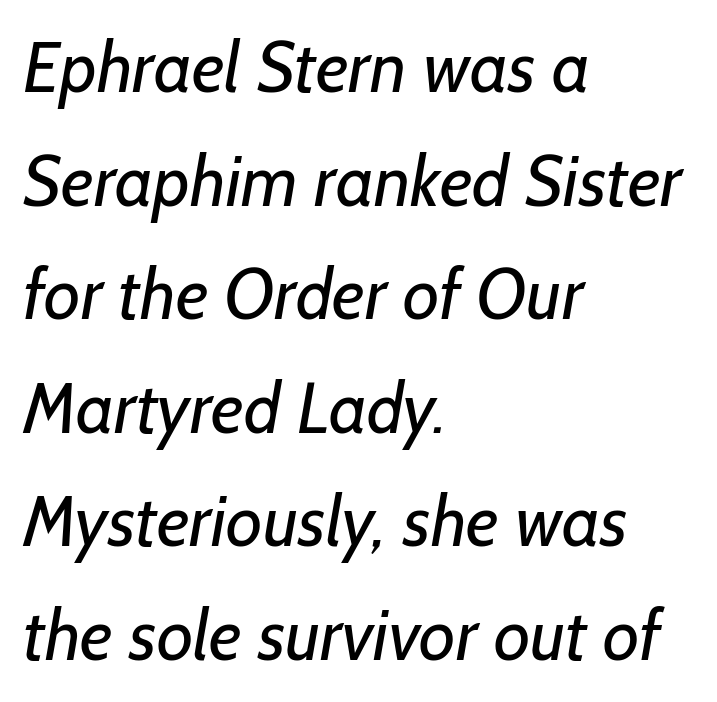
Notice how descenders clear the ascenders below comfortably — that's standard leading. Spacing verdict: proportional, widths tailored to each character. Are there feet on the stems? There aren't — it's a sans. One-word summary of the alignment: left. Characters follow at the spacing the type designer built in. Bare-footed words on every line.
